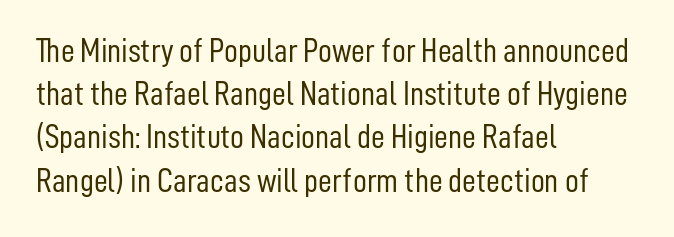
Q: Is the text bold? A: No.
Q: Is the text italic (slanted)? A: No, it is upright.
Q: Is the typeface a serif or a sans-serif typeface? A: Sans-serif.
Q: Is the text underlined? A: No.
Q: How is the paragraph aligned? A: Left-aligned.
Q: Is the spacing between letters normal or unusually wide? A: Normal.
Q: Is the spacing between lines tight, normal or loose? A: Normal.
Q: Width (condensed, normal, or wide)? A: Condensed.
Q: Stroke contrast? A: Low.
Q: x-height? A: Medium.
Q: Monospaced? A: No.
